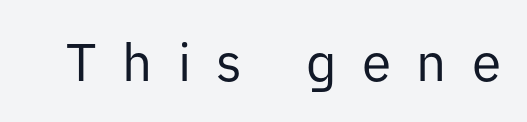
Q: Is the text bold? A: No.
Q: Is the text italic (slanted)? A: No, it is upright.
Q: Is the typeface a serif or a sans-serif typeface? A: Sans-serif.
Q: Is the text underlined? A: No.
Q: Is the spacing between letters normal or unusually wide? A: Unusually wide.
Q: Width (condensed, normal, or wide)? A: Normal.
Q: Stroke contrast? A: Low.
Q: x-height? A: Medium.
Q: Monospaced? A: No.
